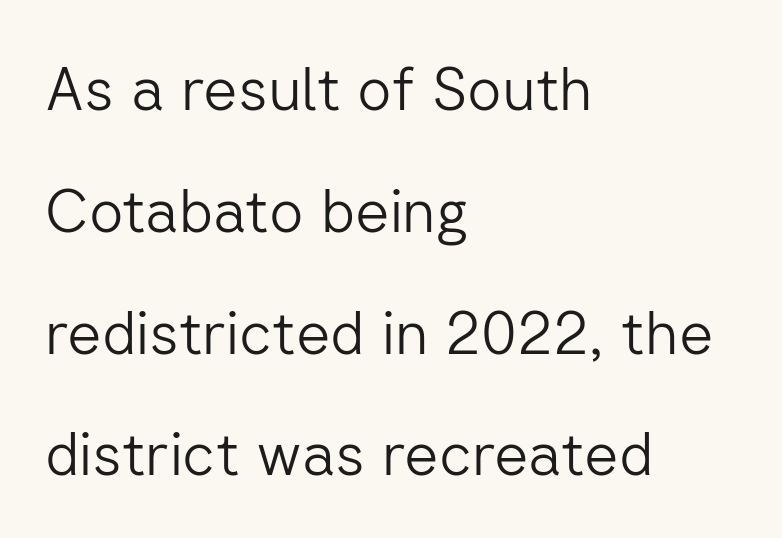
{"serif": "no", "italic": "no", "bold": "no", "weight": "light", "width": "normal", "stroke_contrast": "low", "x_height": "medium", "monospaced": "no", "underline": "no", "align": "left", "line_spacing": "loose", "line_spacing_ratio": 2.03, "letter_spacing": "normal", "letter_spacing_em": 0.0, "glyph_px": 60}
